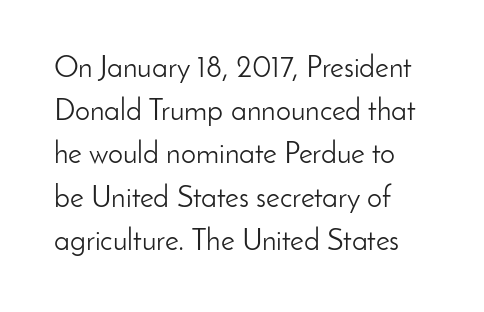
Students, observe: this is what conventionally led text looks like. The weight tops out at a normal text grade. Is there any slant? The stems are plumb. Teacher's note: observe the even left margin — that is flush-left alignment. Bare-footed words on every line.
